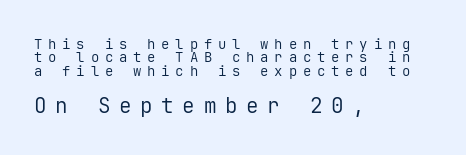
The image shows 21 px text type, upright; set left-aligned, tight line spacing (0.96x), unusually wide letter spacing (+0.41 em), not underlined; the second (bottom) block is 1.5x larger.
